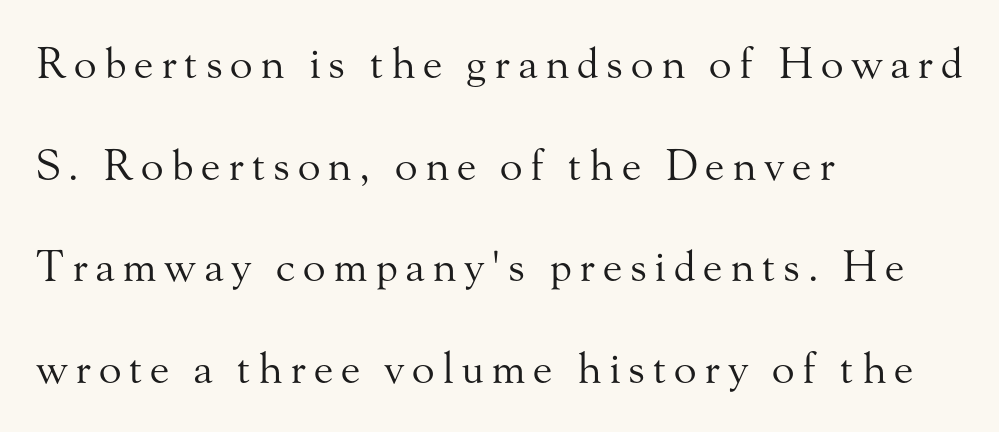
Q: Is the text bold? A: No.
Q: Is the text italic (slanted)? A: No, it is upright.
Q: Is the typeface a serif or a sans-serif typeface? A: Serif.
Q: Is the text underlined? A: No.
Q: How is the paragraph aligned? A: Left-aligned.
Q: Is the spacing between lines tight, normal or loose? A: Loose.
Q: Width (condensed, normal, or wide)? A: Normal.
Q: Stroke contrast? A: Medium.
Q: x-height? A: Small.
Q: Monospaced? A: No.
